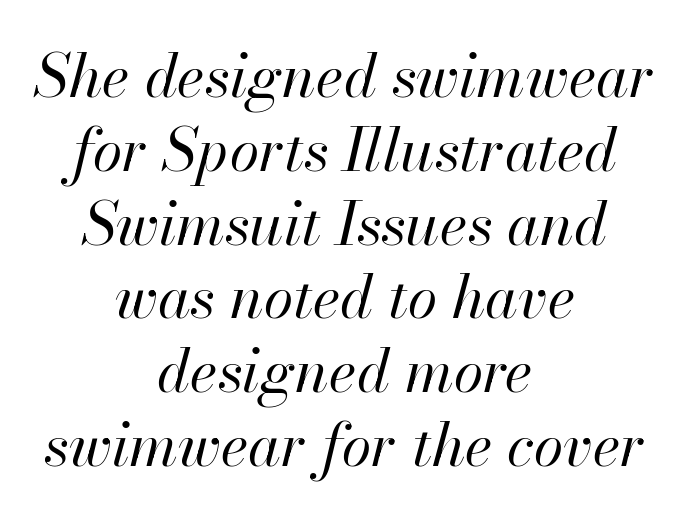
The image shows 60 px regular-weight type, italic (leaning right); set centered, line spacing 1.23x, normal letter spacing, not underlined; high stroke contrast and a small x-height.
